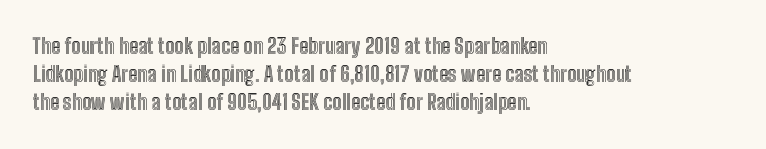
{"italic": "no", "underline": "no", "align": "left", "line_spacing": "normal", "line_spacing_ratio": 1.34, "letter_spacing": "normal", "letter_spacing_em": 0.0, "glyph_px": 21}
